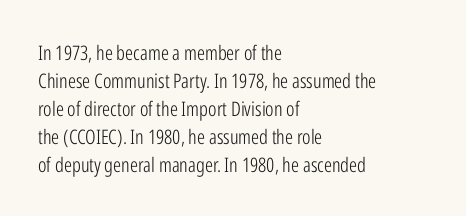
{"italic": "no", "bold": "no", "underline": "no", "align": "left", "line_spacing": "normal", "line_spacing_ratio": 1.4, "letter_spacing": "normal", "letter_spacing_em": 0.0, "glyph_px": 20}
